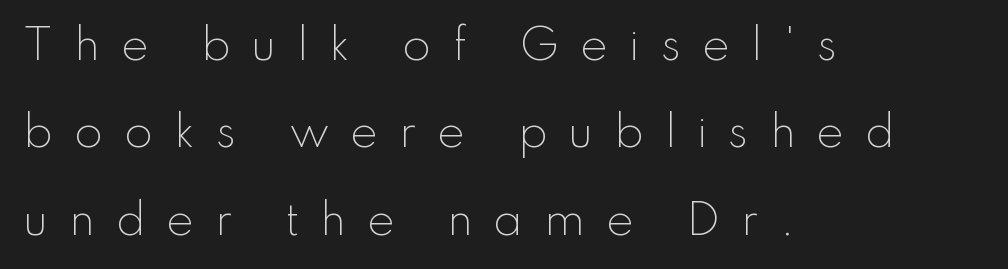
The face used here is a sans, in the tradition of grotesques and geometrics. Loose tracking; the words dissolve into strings of separated letters. Style check: upright. The passage shown is typed in a proportional face where columns would drift.
